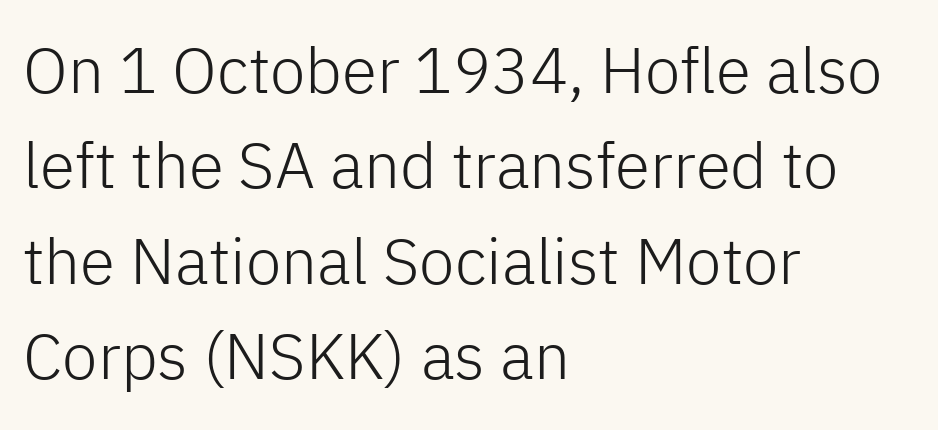
The image shows 64 px light sans-serif type, upright; set left-aligned, normal line spacing (1.49x), normal letter spacing, not underlined; low stroke contrast and a medium x-height.
